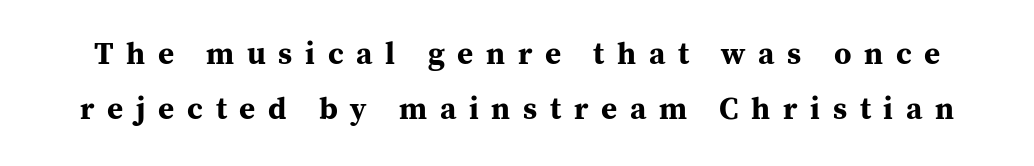
Q: Is the text bold? A: Yes.
Q: Is the text italic (slanted)? A: No, it is upright.
Q: Is the typeface a serif or a sans-serif typeface? A: Serif.
Q: Is the text underlined? A: No.
Q: Is the spacing between letters normal or unusually wide? A: Unusually wide.
Q: Width (condensed, normal, or wide)? A: Normal.
Q: Stroke contrast? A: Medium.
Q: x-height? A: Medium.
Q: Monospaced? A: No.
